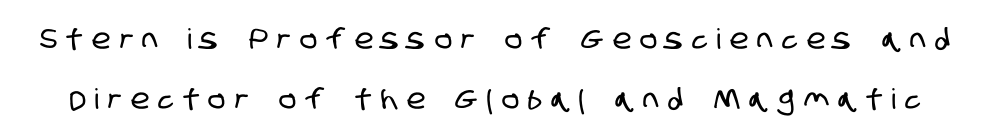
Q: Is the typeface a serif or a sans-serif typeface? A: Sans-serif.
Q: Is the text underlined? A: No.
Q: Is the spacing between letters normal or unusually wide? A: Unusually wide.
Q: Is the spacing between lines tight, normal or loose? A: Loose.
Q: Width (condensed, normal, or wide)? A: Condensed.
Q: Stroke contrast? A: Low.
Q: x-height? A: Large.
Q: Monospaced? A: No.
